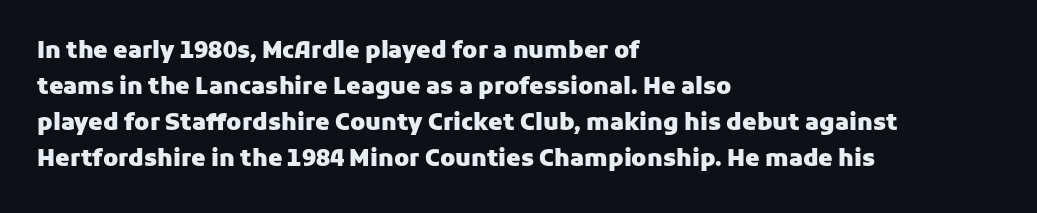
The image shows 23 px bold type, upright; set left-aligned, normal line spacing (1.56x), normal letter spacing, not underlined.
